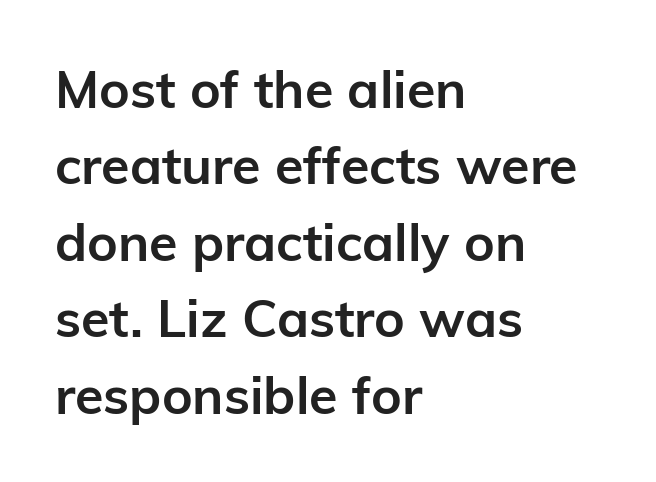
Q: Is the text bold? A: Yes.
Q: Is the text italic (slanted)? A: No, it is upright.
Q: Is the typeface a serif or a sans-serif typeface? A: Sans-serif.
Q: Is the text underlined? A: No.
Q: How is the paragraph aligned? A: Left-aligned.
Q: Is the spacing between letters normal or unusually wide? A: Normal.
Q: Is the spacing between lines tight, normal or loose? A: Normal.
Q: Width (condensed, normal, or wide)? A: Normal.
Q: Stroke contrast? A: Low.
Q: x-height? A: Medium.
Q: Monospaced? A: No.
